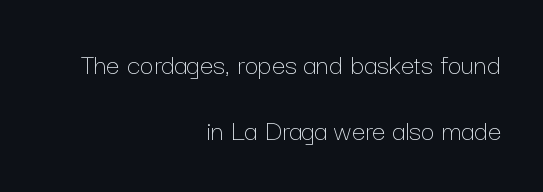
The image shows 30 px thin type, upright; set right-aligned, loose line spacing (2.21x), normal letter spacing, not underlined; low stroke contrast and a medium x-height.
